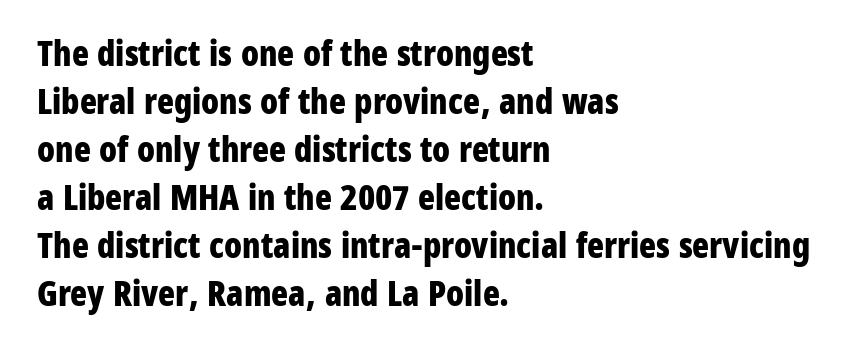
Q: Is the text bold? A: Yes.
Q: Is the text italic (slanted)? A: No, it is upright.
Q: Is the typeface a serif or a sans-serif typeface? A: Sans-serif.
Q: Is the text underlined? A: No.
Q: How is the paragraph aligned? A: Left-aligned.
Q: Is the spacing between letters normal or unusually wide? A: Normal.
Q: Is the spacing between lines tight, normal or loose? A: Normal.
Q: Width (condensed, normal, or wide)? A: Condensed.
Q: Stroke contrast? A: Low.
Q: x-height? A: Medium.
Q: Monospaced? A: No.
